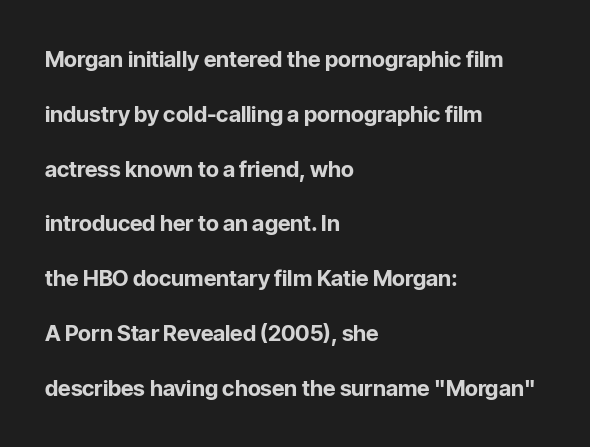
The image shows 22 px bold type, upright; set left-aligned, loose line spacing (2.49x), normal letter spacing, not underlined.
